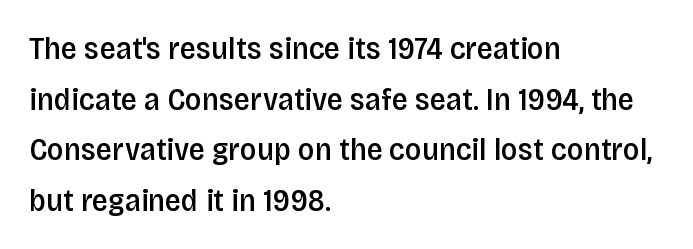
The image shows 32 px semibold, condensed sans-serif type, upright; set left-aligned, normal line spacing (1.58x), normal letter spacing, not underlined; low stroke contrast and a large x-height.
